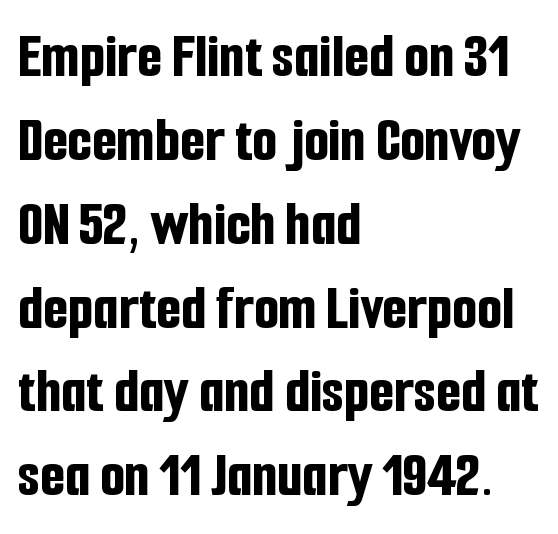
The image shows 64 px bold, condensed sans-serif type, upright; set left-aligned, normal line spacing (1.31x), normal letter spacing, not underlined; low stroke contrast and a medium x-height.
